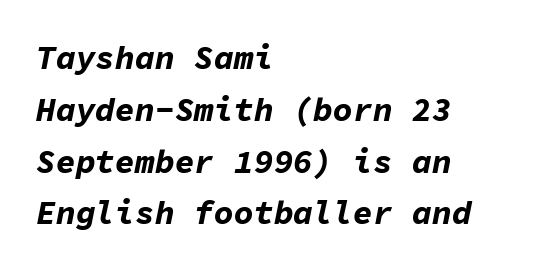
{"italic": "yes", "lean": "right", "slant_degrees": 11, "bold": "yes", "weight": "bold", "width": "normal", "stroke_contrast": "low", "x_height": "medium", "monospaced": "yes", "underline": "no", "align": "left", "line_spacing": "normal", "line_spacing_ratio": 1.57, "letter_spacing": "normal", "letter_spacing_em": 0.0, "glyph_px": 33}
